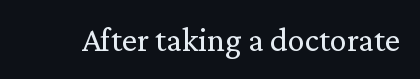
Think of a printed novel: that variable character pitch is what you see here. Classification — serif. Italic: no, the glyphs are upright roman. The weight tops out at a normal text grade. The strip under each line holds only bare page.
